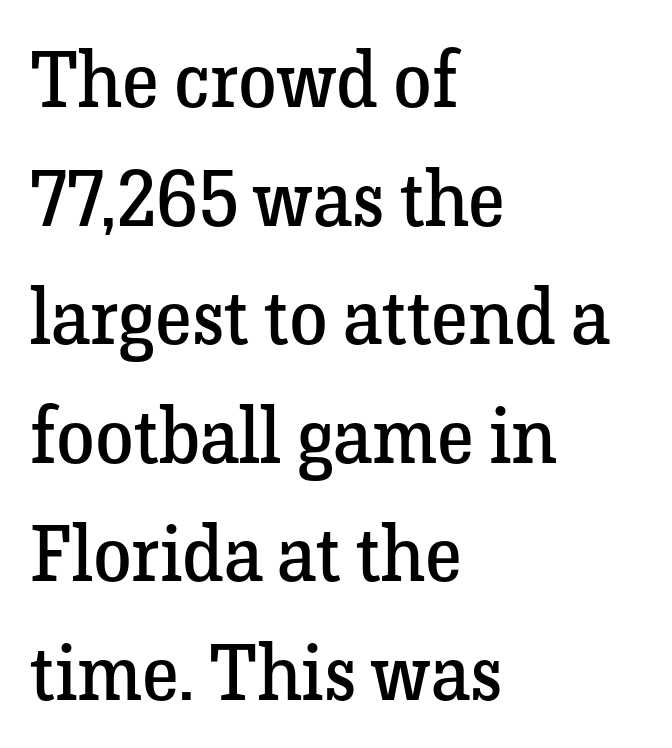
{"serif": "yes", "italic": "no", "bold": "no", "weight": "regular", "width": "normal", "stroke_contrast": "low", "x_height": "medium", "monospaced": "no", "underline": "no", "align": "left", "line_spacing": "normal", "line_spacing_ratio": 1.52, "letter_spacing": "normal", "letter_spacing_em": 0.0, "glyph_px": 78}
